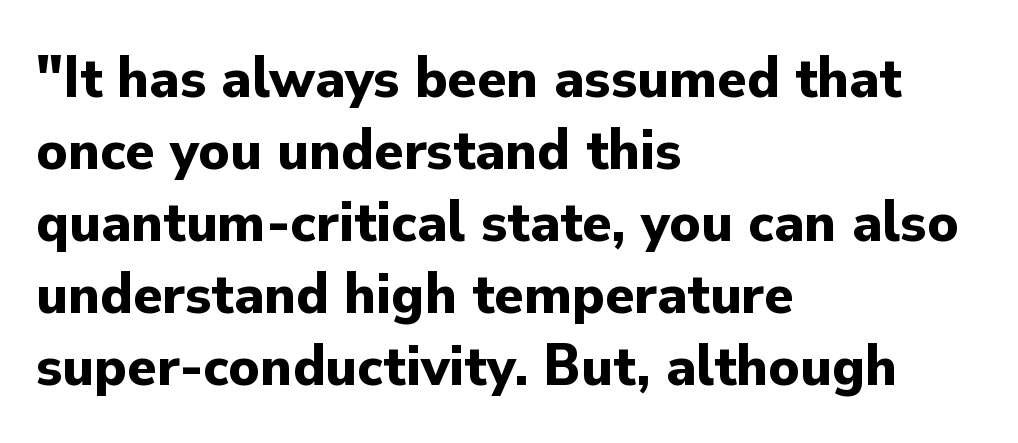
{"serif": "no", "italic": "no", "bold": "yes", "weight": "bold", "width": "normal", "stroke_contrast": "low", "x_height": "small", "monospaced": "no", "underline": "no", "align": "left", "line_spacing_ratio": 1.2, "letter_spacing": "normal", "letter_spacing_em": 0.0, "glyph_px": 60}
